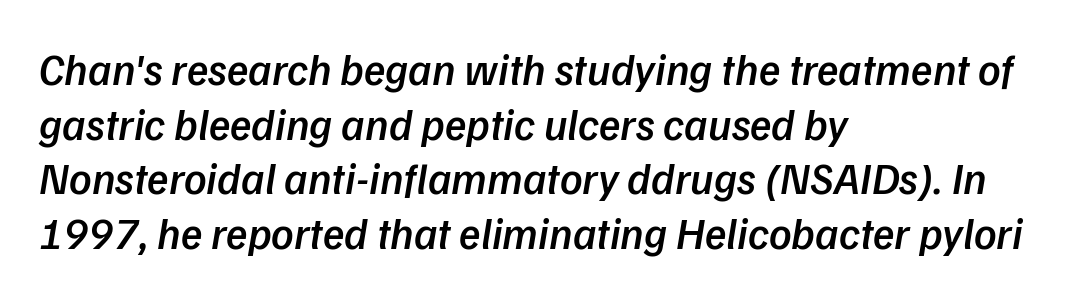
Layout note: lines flush left. Proportional: the letters do not fall into vertical columns. Serifs: no, the terminals of the letterforms are clean. The font is running at a semibold setting, under full bold. The words here are not underlined. Honestly, the letter spacing is just normal — you wouldn't notice it.
